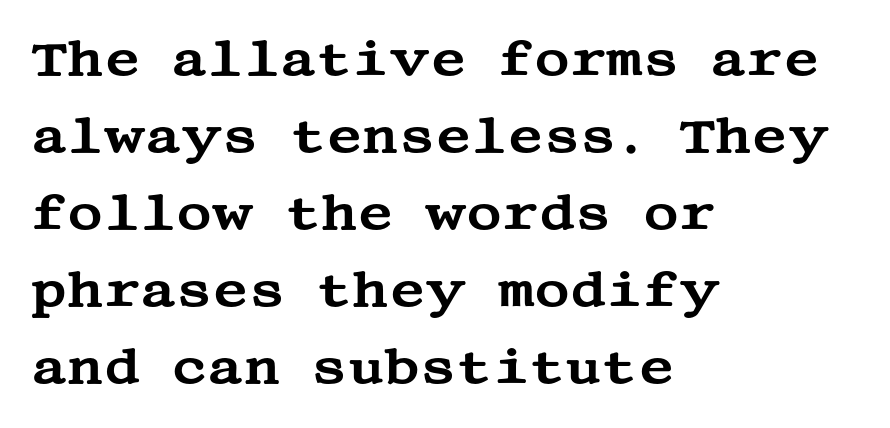
No word sits above an underline. Style check: upright. Compared with typical paragraphs, the rows here are spaced about the same. The rag falls on the right side of this text block. Serifs: yes, visible at the terminals of the letterforms. Compared with typical body copy, the letter spacing here is the same.
